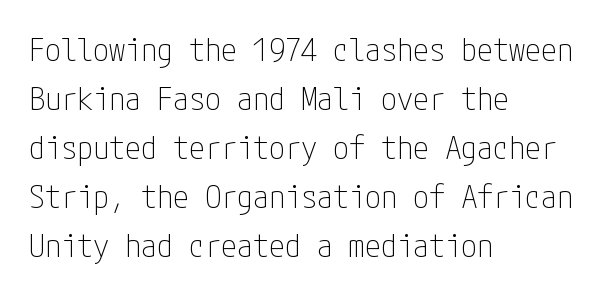
The typography opts for an upright posture over an oblique one. Glance below the letters and you will spot only blank space. The weight tops out at a normal text grade. The space between consecutive lines is moderate.
